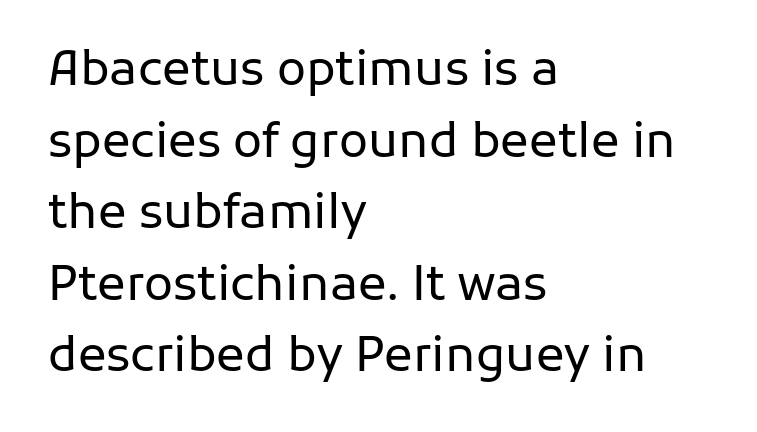
Q: Is the text bold? A: No.
Q: Is the text italic (slanted)? A: No, it is upright.
Q: Is the typeface a serif or a sans-serif typeface? A: Sans-serif.
Q: Is the text underlined? A: No.
Q: How is the paragraph aligned? A: Left-aligned.
Q: Is the spacing between letters normal or unusually wide? A: Normal.
Q: Is the spacing between lines tight, normal or loose? A: Normal.
Q: Width (condensed, normal, or wide)? A: Normal.
Q: Stroke contrast? A: Low.
Q: x-height? A: Medium.
Q: Monospaced? A: No.
